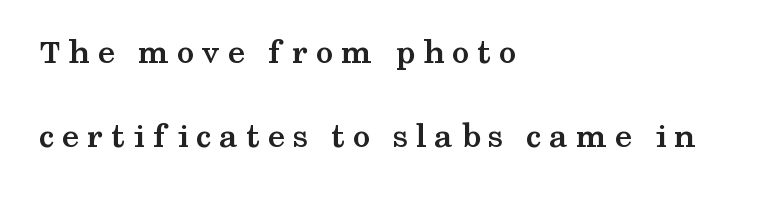
{"serif": "yes", "italic": "no", "bold": "yes", "weight": "semibold", "width": "wide", "stroke_contrast": "medium", "x_height": "medium", "monospaced": "no", "underline": "no", "align": "left", "line_spacing": "loose", "line_spacing_ratio": 2.39, "letter_spacing": "wide", "letter_spacing_em": 0.22, "glyph_px": 35}
